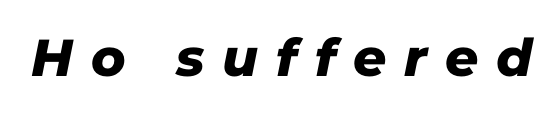
The image shows 52 px sans-serif type; set unusually wide letter spacing (+0.34 em), not underlined; low stroke contrast and a medium x-height.
